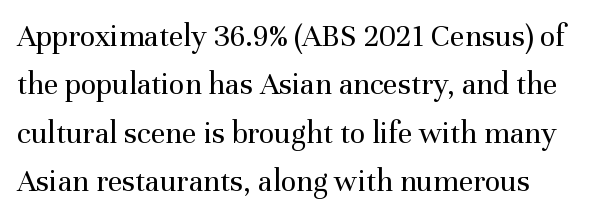
{"serif": "yes", "italic": "no", "bold": "no", "weight": "regular", "width": "normal", "stroke_contrast": "medium", "x_height": "medium", "monospaced": "no", "underline": "no", "line_spacing": "normal", "line_spacing_ratio": 1.51, "letter_spacing": "normal", "letter_spacing_em": 0.0, "glyph_px": 32}
